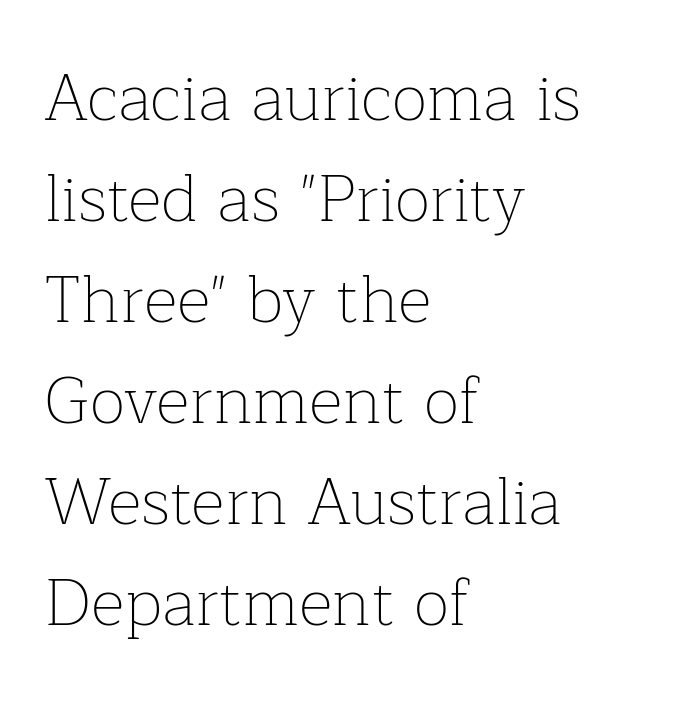
Q: Is the text bold? A: No.
Q: Is the text italic (slanted)? A: No, it is upright.
Q: Is the typeface a serif or a sans-serif typeface? A: Serif.
Q: Is the text underlined? A: No.
Q: How is the paragraph aligned? A: Left-aligned.
Q: Is the spacing between letters normal or unusually wide? A: Normal.
Q: Is the spacing between lines tight, normal or loose? A: Normal.
Q: Width (condensed, normal, or wide)? A: Normal.
Q: Stroke contrast? A: Low.
Q: x-height? A: Medium.
Q: Monospaced? A: No.
